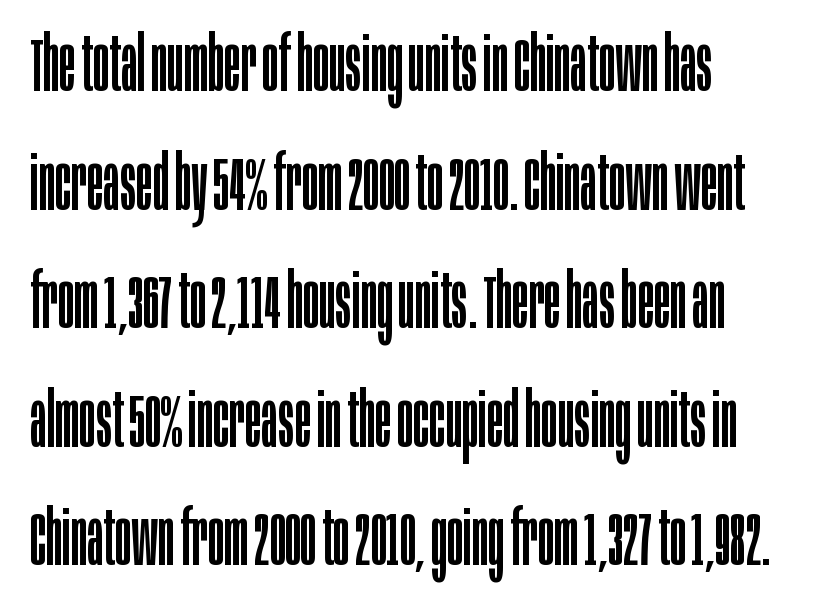
Think of a printed novel: that variable character pitch is what you see here. Vertical stems look standard width or narrower in stroke. Decoration check: the copy has no underline. Regarding serifs, this sample does without them.
